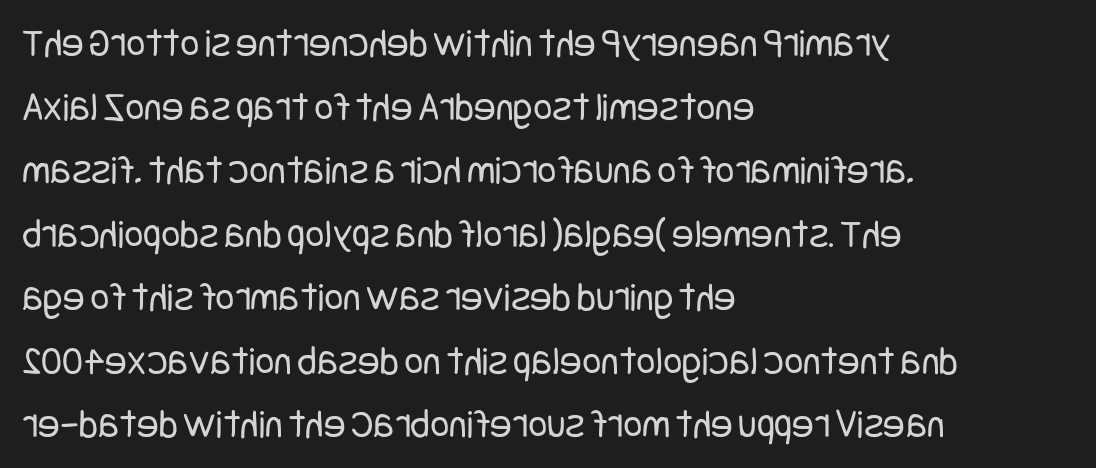
The image shows 41 px regular-weight, condensed sans-serif type, upright; set left-aligned, normal line spacing (1.55x), normal letter spacing, not underlined; low stroke contrast and a large x-height.
